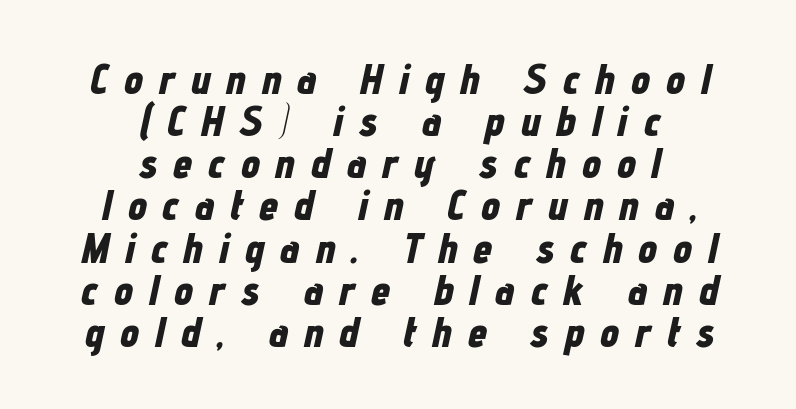
Q: Is the text bold? A: Yes.
Q: Is the text italic (slanted)? A: Yes, it leans right by about 12 degrees.
Q: Is the text underlined? A: No.
Q: How is the paragraph aligned? A: Centered.
Q: Is the spacing between letters normal or unusually wide? A: Unusually wide.
Q: Is the spacing between lines tight, normal or loose? A: Tight.
Q: Width (condensed, normal, or wide)? A: Condensed.
Q: Stroke contrast? A: Low.
Q: x-height? A: Medium.
Q: Monospaced? A: No.
